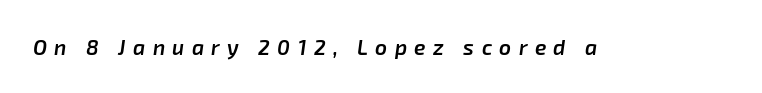
The image shows 21 px text type, italic (leaning right); set unusually wide letter spacing (+0.35 em), not underlined.
